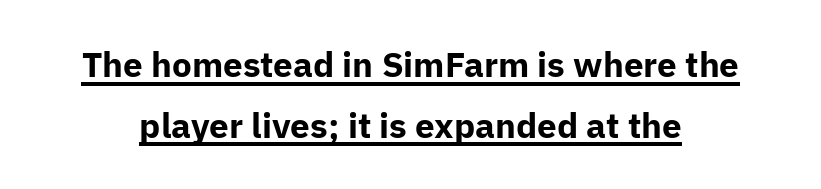
Here the glyphs are tracked normally, forming tight word shapes. You can tell from the bare stems that sans-serif type was used. This sample has the flowing, uneven cadence of proportional lettering. A baseline rule has been typeset under these characters.
